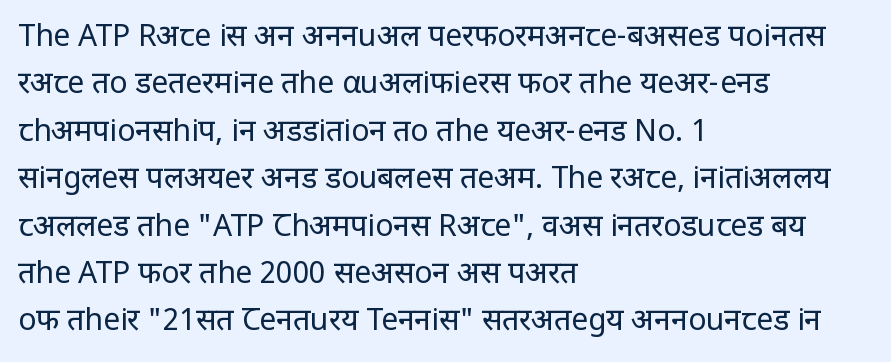
The image shows 30 px regular-weight, condensed sans-serif type, upright; set left-aligned, normal line spacing (1.58x), normal letter spacing, not underlined; low stroke contrast and a large x-height.
